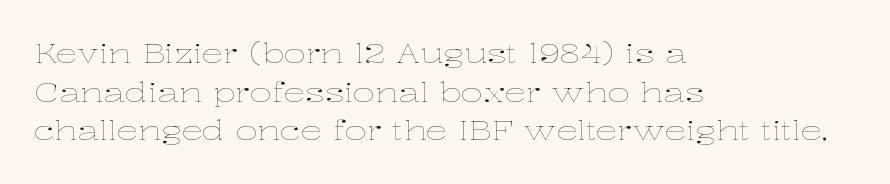
Q: Is the text bold? A: No.
Q: Is the text italic (slanted)? A: No, it is upright.
Q: Is the text underlined? A: No.
Q: How is the paragraph aligned? A: Left-aligned.
Q: Is the spacing between letters normal or unusually wide? A: Normal.
Q: Is the spacing between lines tight, normal or loose? A: Normal.
